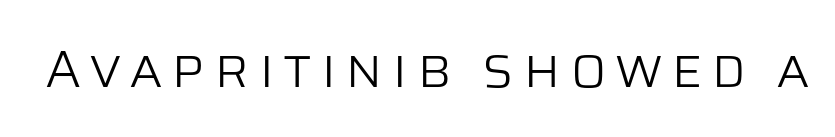
The image shows 53 px light sans-serif type, upright; set not underlined; low stroke contrast and a large x-height.
